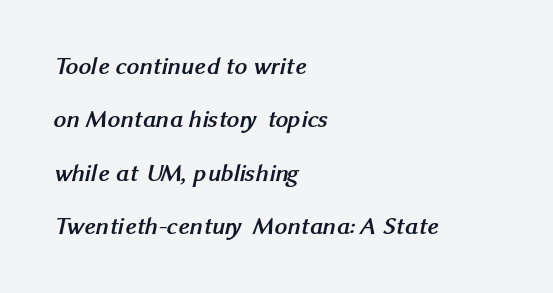
The characters look thick and weighty, a clear bold. The strip under each line holds only bare page. Tracking here is standard; glyphs follow each other at the usual distance. Caption: multi-line text, flush left, ragged right. Successive baselines arrive slowly, with a big drop between each.
